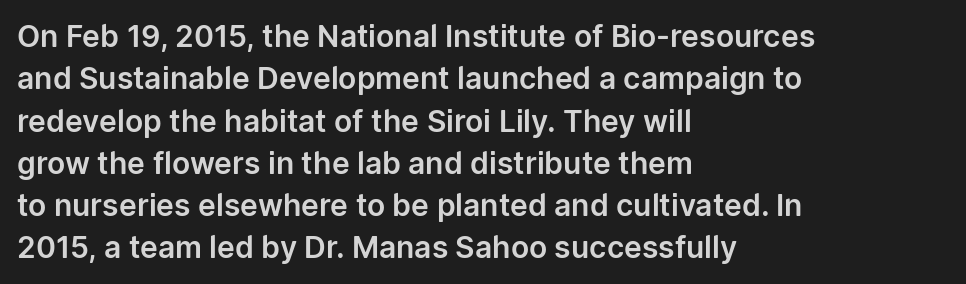
Q: Is the text italic (slanted)? A: No, it is upright.
Q: Is the typeface a serif or a sans-serif typeface? A: Sans-serif.
Q: Is the text underlined? A: No.
Q: How is the paragraph aligned? A: Left-aligned.
Q: Is the spacing between letters normal or unusually wide? A: Normal.
Q: Is the spacing between lines tight, normal or loose? A: Normal.
Q: Width (condensed, normal, or wide)? A: Normal.
Q: Stroke contrast? A: Low.
Q: x-height? A: Medium.
Q: Monospaced? A: No.
